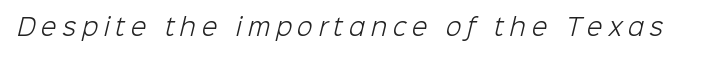
Clear beneath every line of the passage. The weight tops out at a normal text grade. Students, note that the glyphs here are deliberately spaced far apart.
